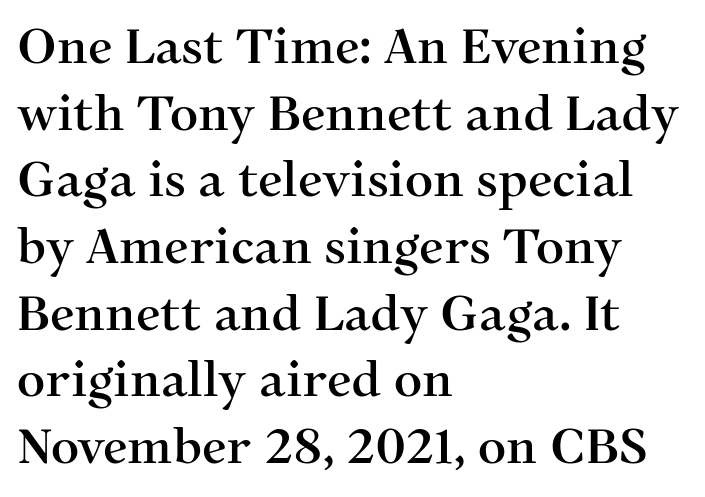
The image shows 49 px serif type, upright; set left-aligned, normal line spacing (1.36x), normal letter spacing, not underlined; medium stroke contrast and a medium x-height.
